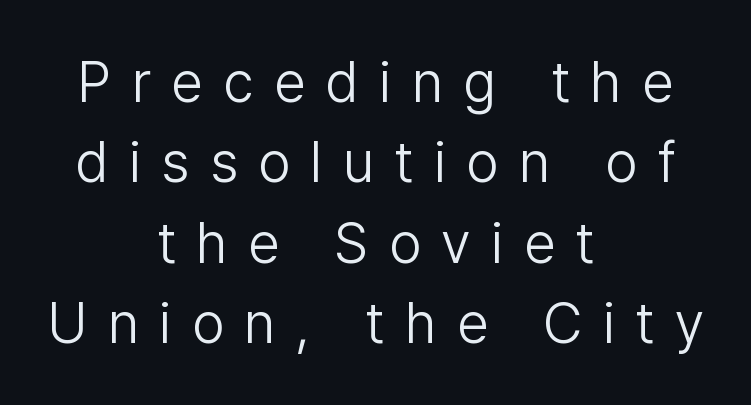
{"serif": "no", "italic": "no", "bold": "no", "weight": "light", "width": "normal", "stroke_contrast": "low", "x_height": "medium", "monospaced": "no", "underline": "no", "align": "center", "line_spacing": "normal", "line_spacing_ratio": 1.41, "letter_spacing": "wide", "letter_spacing_em": 0.36, "glyph_px": 57}
